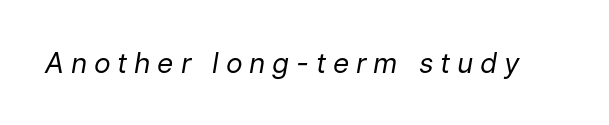
{"italic": "yes", "lean": "right", "slant_degrees": 9, "bold": "no", "weight": "regular", "width": "normal", "stroke_contrast": "low", "x_height": "medium", "monospaced": "no", "underline": "no", "letter_spacing": "wide", "letter_spacing_em": 0.24, "glyph_px": 28}
